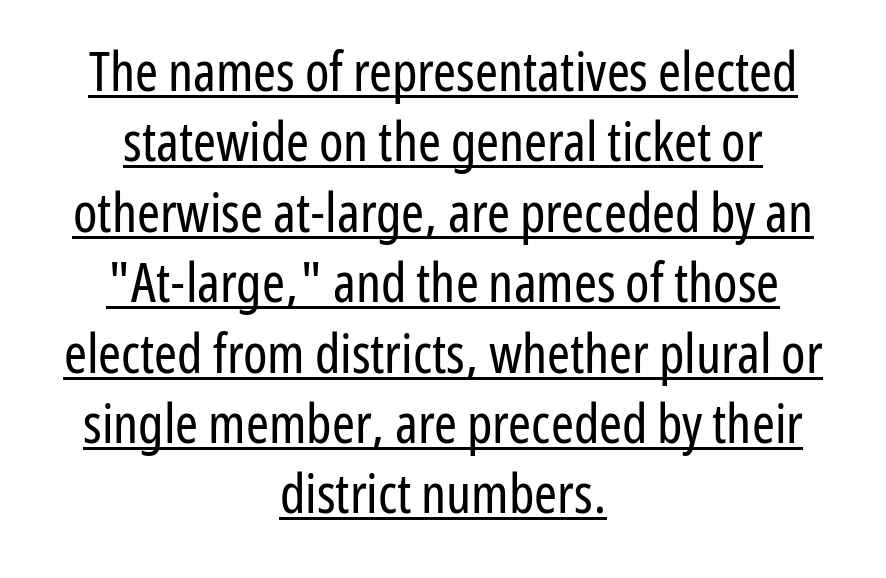
{"serif": "no", "italic": "no", "bold": "no", "weight": "regular", "width": "condensed", "stroke_contrast": "low", "x_height": "medium", "monospaced": "no", "underline": "yes", "align": "center", "line_spacing": "normal", "line_spacing_ratio": 1.28, "letter_spacing": "normal", "letter_spacing_em": 0.0, "glyph_px": 55}
